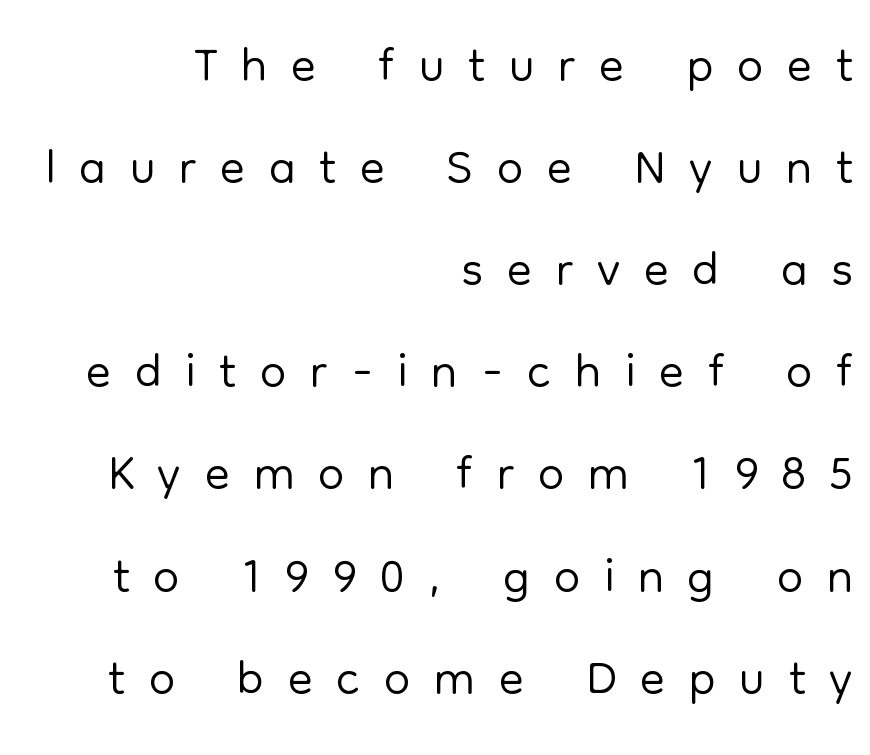
Q: Is the text bold? A: No.
Q: Is the text italic (slanted)? A: No, it is upright.
Q: Is the typeface a serif or a sans-serif typeface? A: Sans-serif.
Q: Is the text underlined? A: No.
Q: How is the paragraph aligned? A: Right-aligned.
Q: Is the spacing between letters normal or unusually wide? A: Unusually wide.
Q: Is the spacing between lines tight, normal or loose? A: Normal.
Q: Width (condensed, normal, or wide)? A: Normal.
Q: Stroke contrast? A: Low.
Q: x-height? A: Medium.
Q: Monospaced? A: No.
